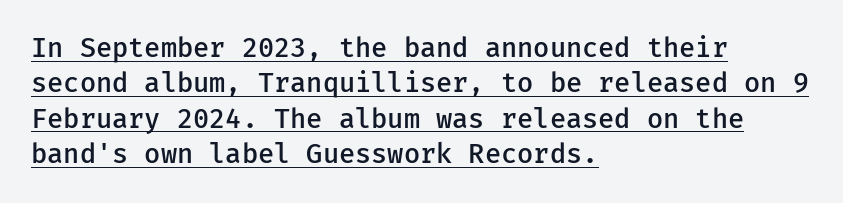
The image shows 27 px text type, upright; set left-aligned, normal line spacing (1.31x), normal letter spacing, underlined.
